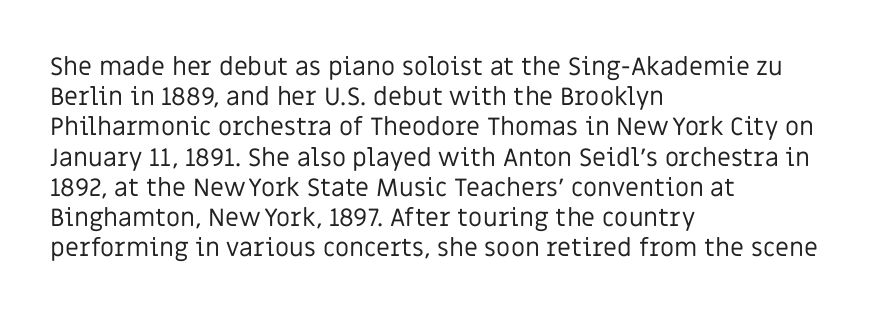
In terms of posture, this sample is upright. The rendering keeps characters at their native spacing. Caption: face not bold, strokes unweighted. The string is rendered with underlining switched off. Horizontal alignment here is leftward, the default for most running prose.
